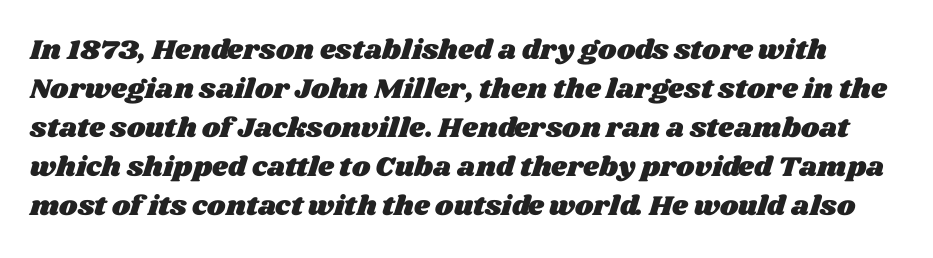
Q: Is the text underlined? A: No.
Q: Is the spacing between letters normal or unusually wide? A: Normal.
Q: Is the spacing between lines tight, normal or loose? A: Normal.
Q: Width (condensed, normal, or wide)? A: Wide.
Q: Stroke contrast? A: Medium.
Q: x-height? A: Large.
Q: Monospaced? A: No.
